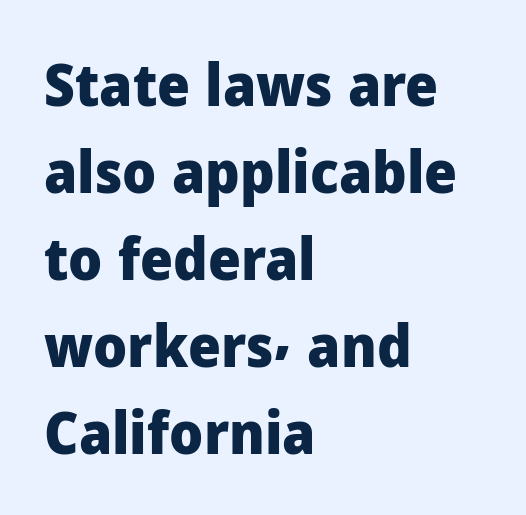
The image shows 58 px heavy sans-serif type, upright; set left-aligned, normal line spacing (1.5x), normal letter spacing, not underlined; low stroke contrast and a medium x-height.
